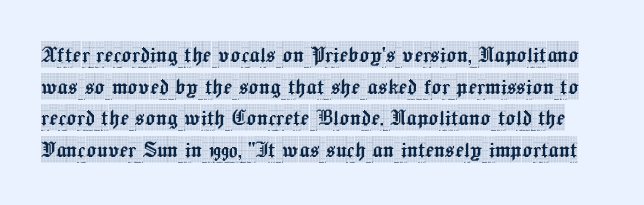
Is there any slant? The stems are plumb. Nobody drew a line under any word here. Characters follow at the spacing the type designer built in.
